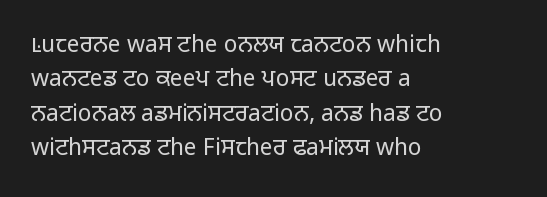
The image shows 23 px text type, upright; set left-aligned, normal line spacing (1.5x), normal letter spacing, not underlined.
